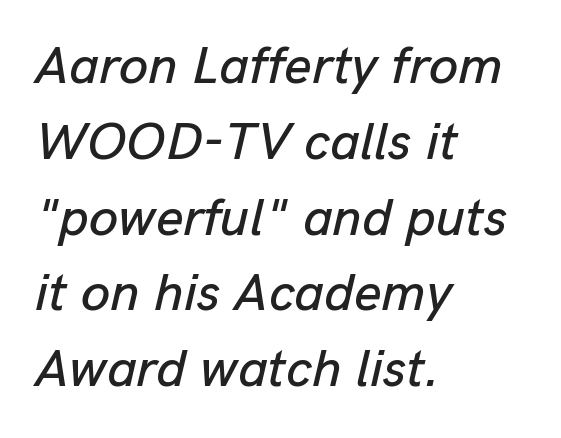
Q: Is the text italic (slanted)? A: Yes, it leans right by about 13 degrees.
Q: Is the text underlined? A: No.
Q: How is the paragraph aligned? A: Left-aligned.
Q: Is the spacing between letters normal or unusually wide? A: Normal.
Q: Is the spacing between lines tight, normal or loose? A: Normal.
Q: Width (condensed, normal, or wide)? A: Normal.
Q: Stroke contrast? A: Low.
Q: x-height? A: Medium.
Q: Monospaced? A: No.
